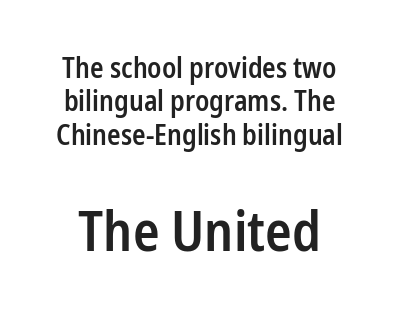
Q: Is the text bold? A: Semi-bold.
Q: Is the text italic (slanted)? A: No, it is upright.
Q: Is the typeface a serif or a sans-serif typeface? A: Sans-serif.
Q: Is the text underlined? A: No.
Q: Is the spacing between letters normal or unusually wide? A: Normal.
Q: Which block of text is set in a larger size, the first (top) or the second (bottom)? A: The second (bottom) one.
Q: Width (condensed, normal, or wide)? A: Condensed.
Q: Stroke contrast? A: Low.
Q: x-height? A: Medium.
Q: Monospaced? A: No.
